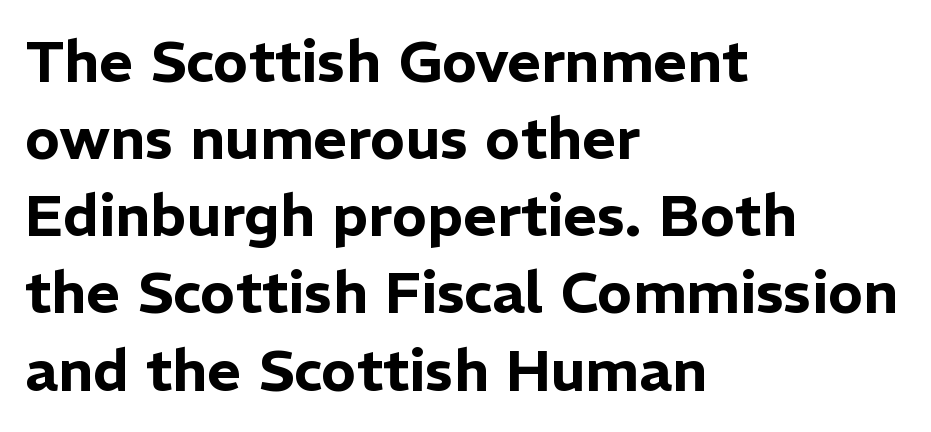
{"serif": "no", "italic": "no", "width": "normal", "stroke_contrast": "low", "x_height": "medium", "monospaced": "no", "underline": "no", "align": "left", "line_spacing": "normal", "line_spacing_ratio": 1.33, "letter_spacing": "normal", "letter_spacing_em": 0.0, "glyph_px": 58}
